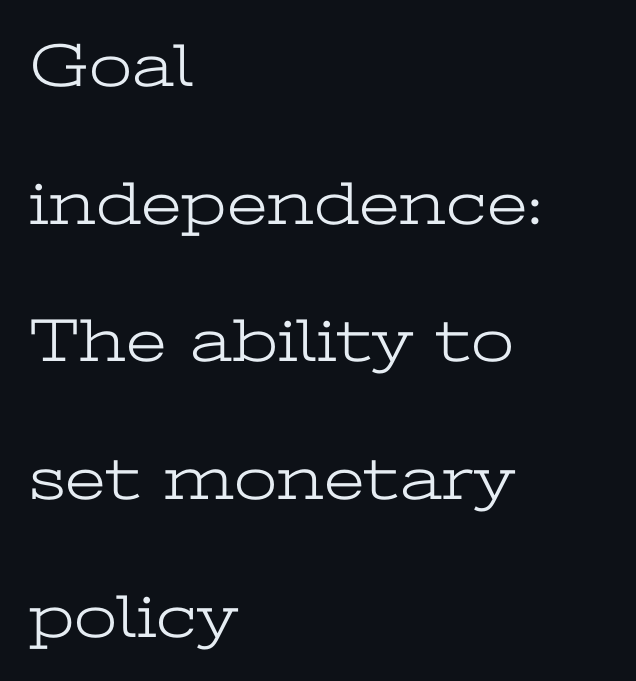
{"serif": "yes", "italic": "no", "bold": "no", "weight": "light", "width": "wide", "stroke_contrast": "low", "x_height": "medium", "monospaced": "no", "underline": "no", "align": "left", "line_spacing": "loose", "line_spacing_ratio": 2.22, "letter_spacing": "normal", "letter_spacing_em": 0.0, "glyph_px": 62}
